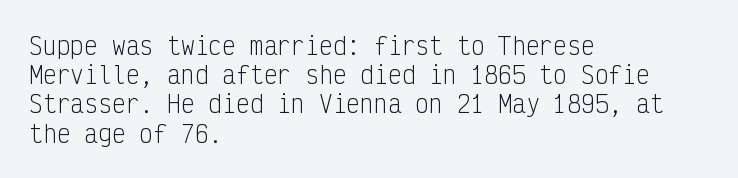
The image shows 23 px text type, upright; set left-aligned, normal line spacing (1.27x), normal letter spacing, not underlined.
